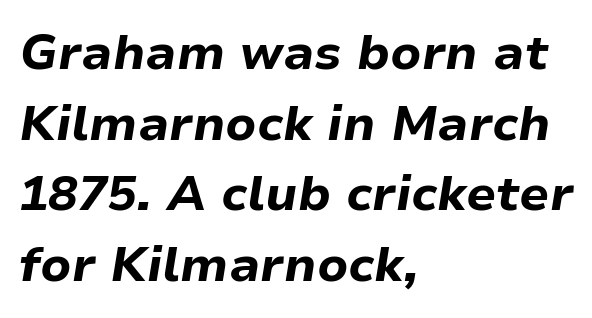
Q: Is the text bold? A: Yes.
Q: Is the text italic (slanted)? A: Yes, it leans right by about 9 degrees.
Q: Is the text underlined? A: No.
Q: How is the paragraph aligned? A: Left-aligned.
Q: Is the spacing between letters normal or unusually wide? A: Normal.
Q: Is the spacing between lines tight, normal or loose? A: Normal.
Q: Width (condensed, normal, or wide)? A: Normal.
Q: Stroke contrast? A: Low.
Q: x-height? A: Medium.
Q: Monospaced? A: No.
